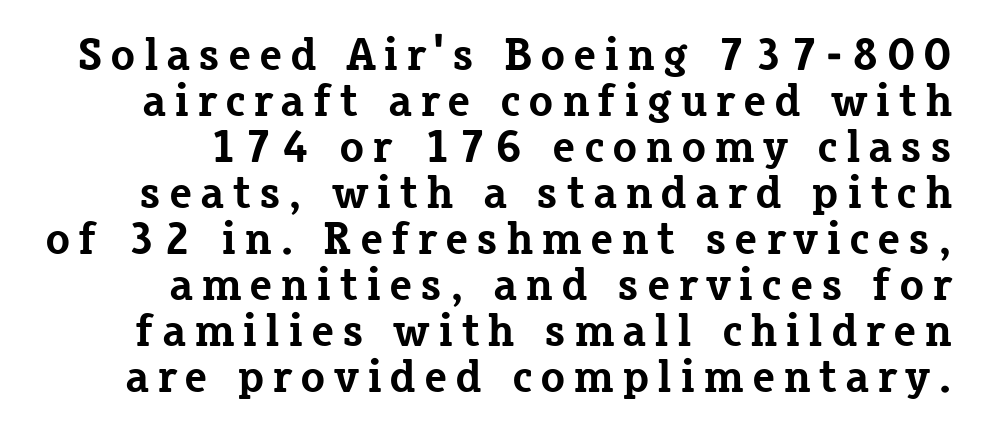
{"serif": "yes", "italic": "no", "bold": "yes", "weight": "bold", "width": "normal", "stroke_contrast": "low", "x_height": "medium", "monospaced": "no", "underline": "no", "line_spacing": "tight", "line_spacing_ratio": 1.0, "glyph_px": 46}
